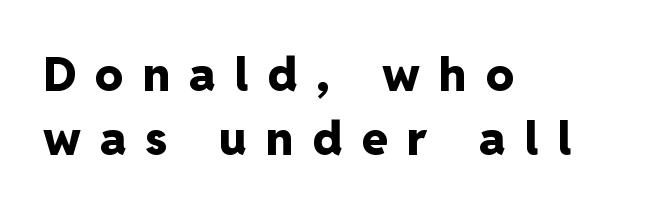
The strip under each line holds only bare page. The letters carry no serifs — their stems end cleanly without finishing strokes. Is the letter spacing exaggerated? Yes — the characters are pushed far apart. Leading matches the norm, producing a regular column.
